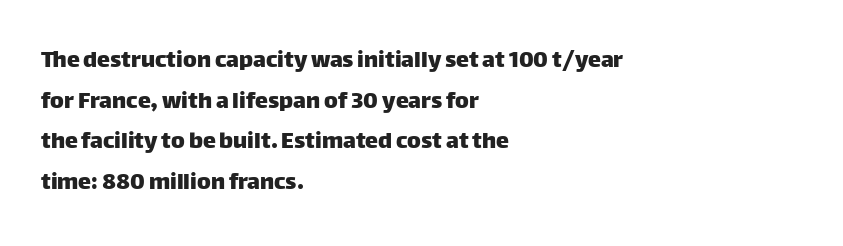
Q: Is the text italic (slanted)? A: No, it is upright.
Q: Is the text underlined? A: No.
Q: How is the paragraph aligned? A: Left-aligned.
Q: Is the spacing between letters normal or unusually wide? A: Normal.
Q: Is the spacing between lines tight, normal or loose? A: Normal.
